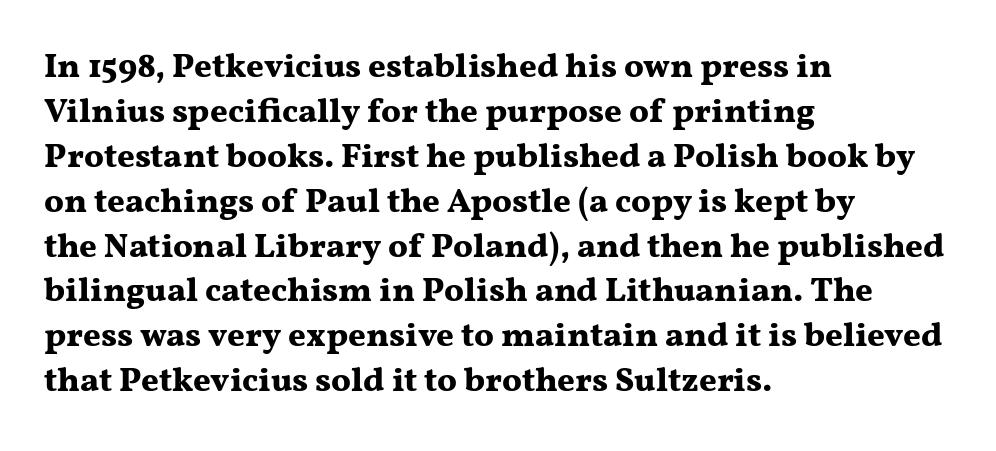
Short note: letters normally spaced. Spacing verdict: proportional, widths tailored to each character. Is this a sans? No — the strokes have serifs. Evenly set lines give the paragraph a standard silhouette. The letters stand straight up with perfectly vertical stems. A classic flush-left, rag-right setting is used for this passage.
